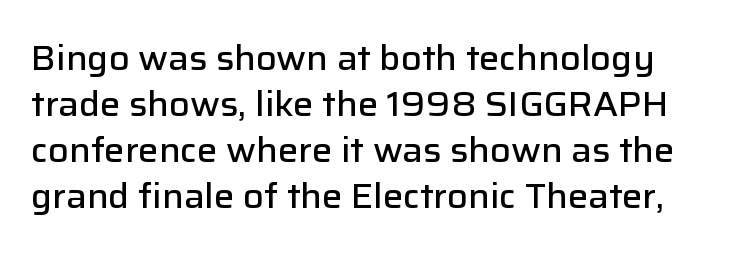
{"serif": "no", "italic": "no", "bold": "semi", "weight": "semibold", "width": "normal", "stroke_contrast": "low", "x_height": "medium", "monospaced": "no", "underline": "no", "line_spacing": "normal", "line_spacing_ratio": 1.35, "letter_spacing": "normal", "letter_spacing_em": 0.0, "glyph_px": 34}
